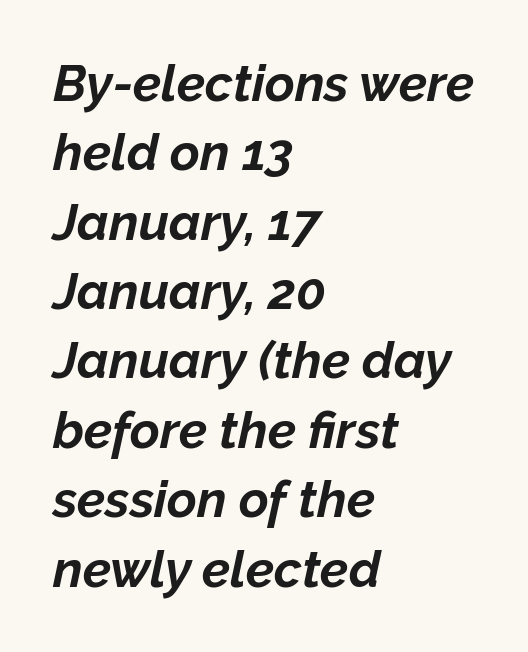
Inter-character spacing is left at the font's built-in metrics. Typographic density is high because the face is bold. The typesetter chose a ragged-right arrangement here. Spacing verdict: proportional, widths tailored to each character. Slanted lettering throughout. Baseline-to-baseline distance is the conventional proportion of letter height.
